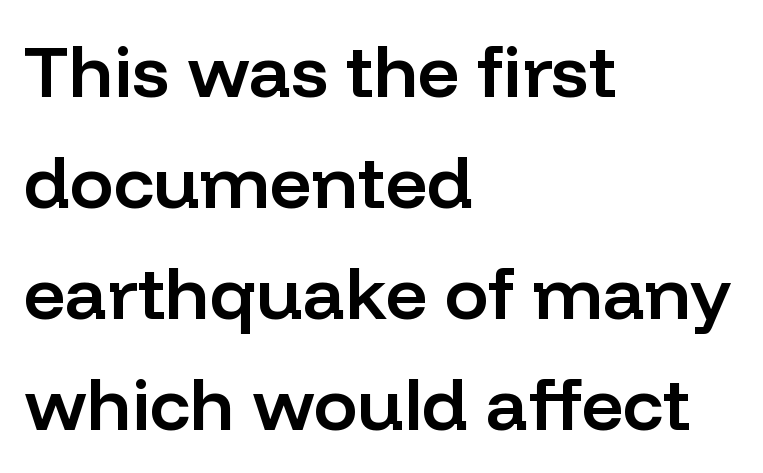
The image shows 73 px semibold sans-serif type, upright; set left-aligned, normal line spacing (1.52x), normal letter spacing, not underlined; low stroke contrast and a medium x-height.
